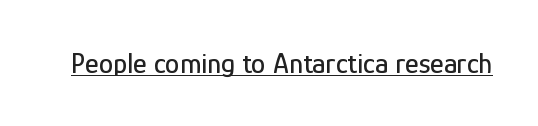
Q: Is the text italic (slanted)? A: No, it is upright.
Q: Is the typeface a serif or a sans-serif typeface? A: Sans-serif.
Q: Is the text underlined? A: Yes.
Q: Is the spacing between letters normal or unusually wide? A: Normal.
Q: Width (condensed, normal, or wide)? A: Condensed.
Q: Stroke contrast? A: Low.
Q: x-height? A: Medium.
Q: Monospaced? A: No.
